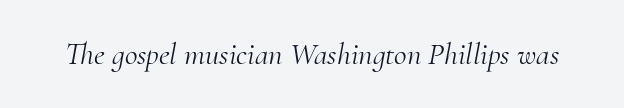
{"serif": "yes", "italic": "yes", "lean": "right", "slant_degrees": 10, "bold": "no", "weight": "light", "width": "normal", "stroke_contrast": "medium", "x_height": "small", "monospaced": "no", "underline": "no", "letter_spacing": "normal", "letter_spacing_em": 0.0, "glyph_px": 31}
